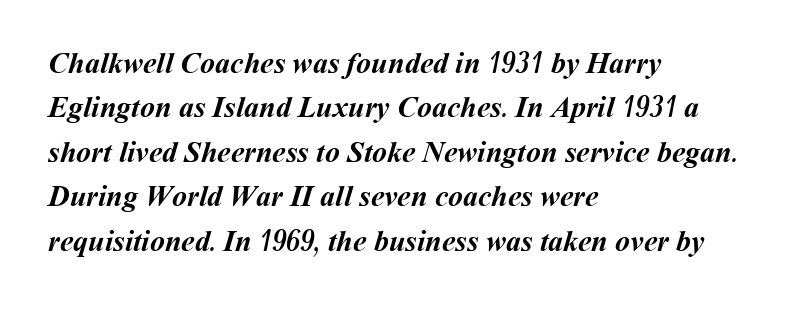
Q: Is the text bold? A: Yes.
Q: Is the text underlined? A: No.
Q: How is the paragraph aligned? A: Left-aligned.
Q: Is the spacing between letters normal or unusually wide? A: Normal.
Q: Is the spacing between lines tight, normal or loose? A: Normal.
Q: Width (condensed, normal, or wide)? A: Normal.
Q: Stroke contrast? A: Medium.
Q: x-height? A: Medium.
Q: Monospaced? A: No.
